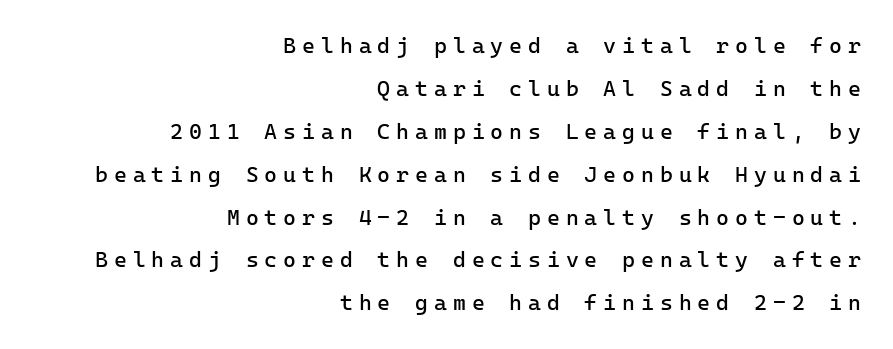
Q: Is the text bold? A: No.
Q: Is the text italic (slanted)? A: No, it is upright.
Q: Is the text underlined? A: No.
Q: How is the paragraph aligned? A: Right-aligned.
Q: Is the spacing between letters normal or unusually wide? A: Unusually wide.
Q: Is the spacing between lines tight, normal or loose? A: Loose.
